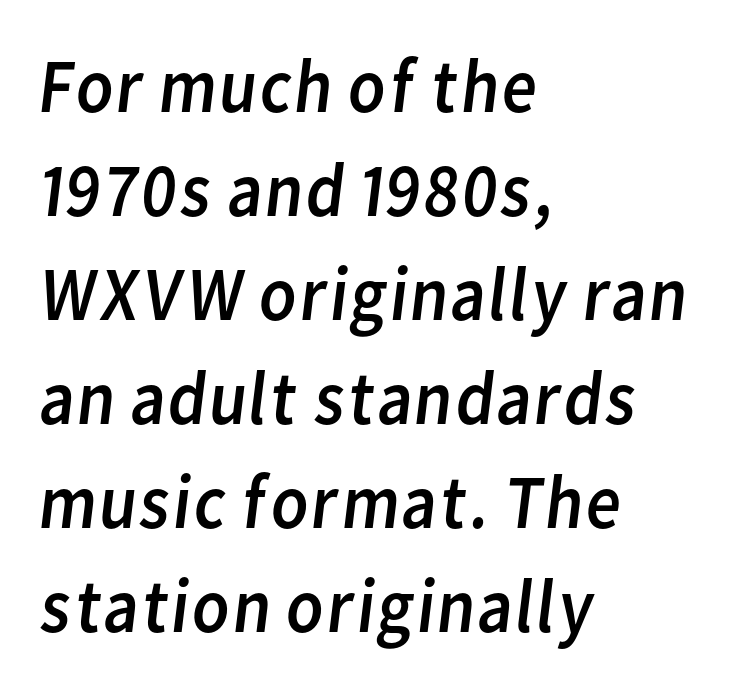
{"serif": "no", "bold": "no", "weight": "regular", "width": "normal", "stroke_contrast": "low", "x_height": "medium", "monospaced": "no", "underline": "no", "align": "left", "line_spacing": "normal", "line_spacing_ratio": 1.35, "letter_spacing": "normal", "letter_spacing_em": 0.0, "glyph_px": 77}
